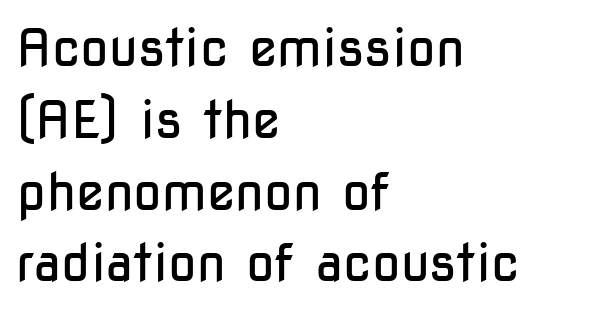
The font is comparable to plain body text, perhaps lighter. Do the characters align in a grid? No, the font is proportional. This sample uses an upright cut, with every glyph sitting square on the baseline. Nobody drew a line under any word here.
